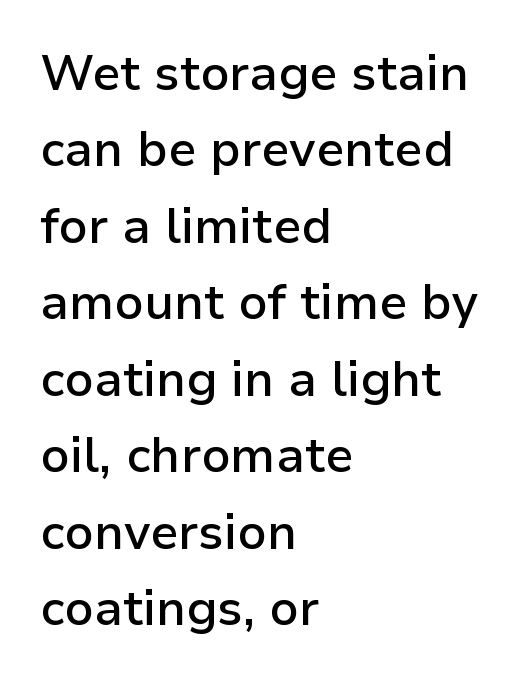
The line-height multiplier appears to be the usual default. No feet cap the strokes, marking this as sans-serif type. Compared with an ordinary text face, these strokes are moderately heavier — a semibold. Rendered with straight, roman letterforms. Typeset ragged right — the left edge is the straight one. Just letters on the line, the space beneath them empty.
